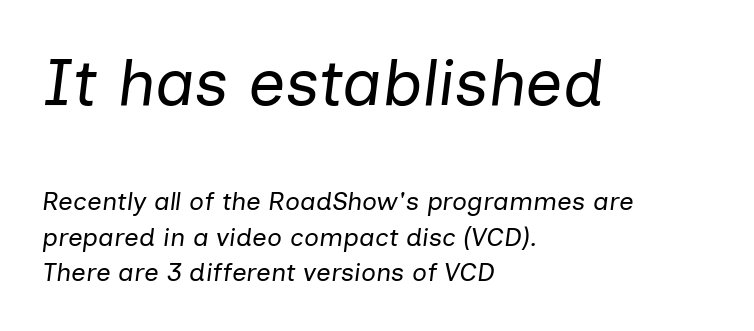
Q: Is the text bold? A: No.
Q: Is the text italic (slanted)? A: Yes, it leans right by about 7 degrees.
Q: Is the text underlined? A: No.
Q: How is the paragraph aligned? A: Left-aligned.
Q: Is the spacing between letters normal or unusually wide? A: Normal.
Q: Is the spacing between lines tight, normal or loose? A: Normal.
Q: Which block of text is set in a larger size, the first (top) or the second (bottom)? A: The first (top) one.
Q: Width (condensed, normal, or wide)? A: Normal.
Q: Stroke contrast? A: Low.
Q: x-height? A: Medium.
Q: Monospaced? A: No.
